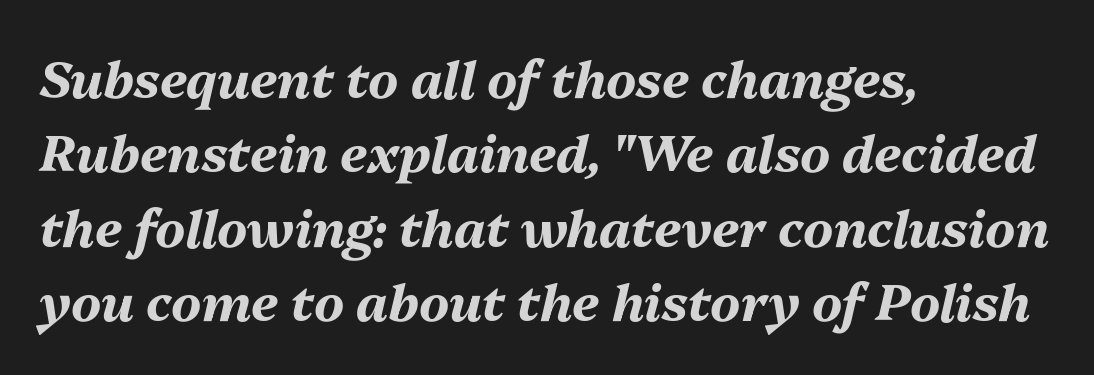
The image shows 51 px bold type, italic (leaning right); set left-aligned, normal line spacing (1.46x), normal letter spacing, not underlined; medium stroke contrast and a medium x-height.
